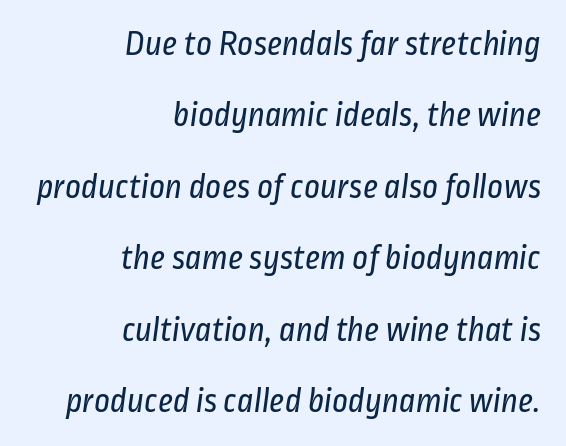
{"serif": "no", "bold": "no", "weight": "regular", "width": "condensed", "stroke_contrast": "low", "x_height": "medium", "monospaced": "no", "underline": "no", "align": "right", "line_spacing": "loose", "line_spacing_ratio": 2.04, "letter_spacing": "normal", "letter_spacing_em": 0.0, "glyph_px": 35}
